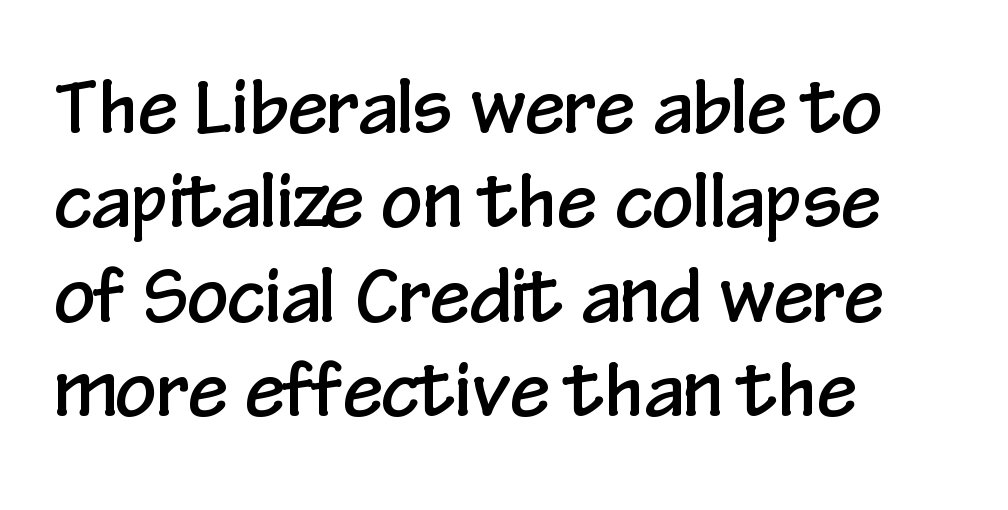
The image shows 72 px condensed sans-serif type, upright; set left-aligned, normal line spacing (1.31x), normal letter spacing, not underlined; low stroke contrast and a medium x-height.
